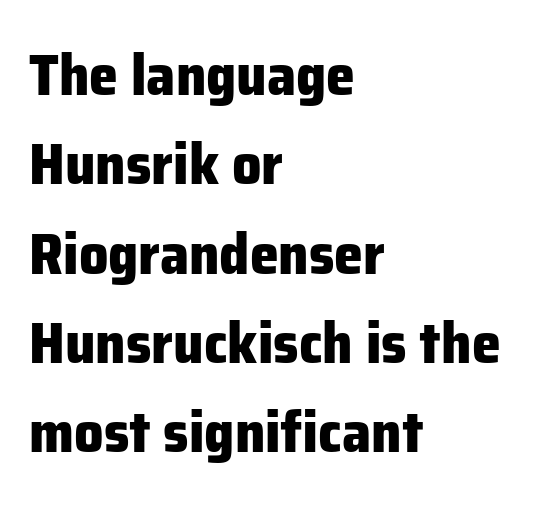
The image shows 58 px heavy sans-serif type, upright; set left-aligned, normal line spacing (1.54x), normal letter spacing, not underlined; low stroke contrast and a medium x-height.
